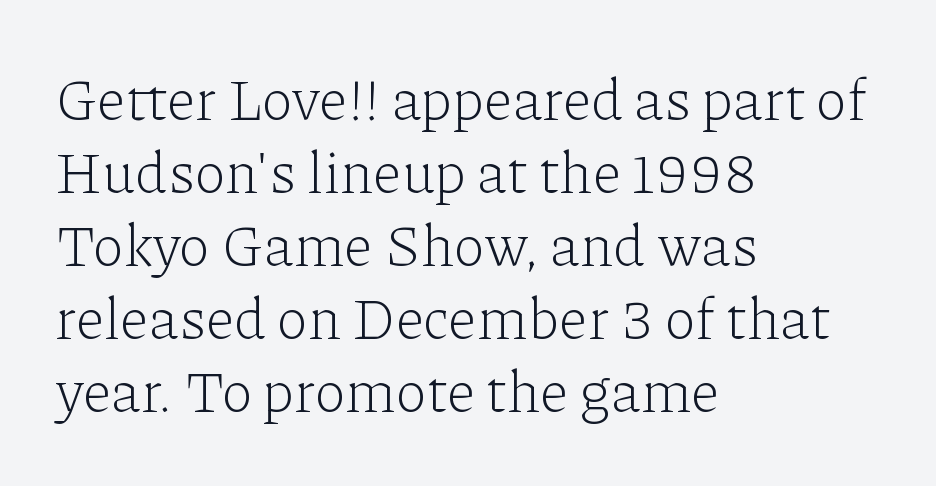
{"serif": "yes", "italic": "no", "bold": "no", "weight": "light", "width": "normal", "stroke_contrast": "low", "x_height": "medium", "monospaced": "no", "underline": "no", "align": "left", "line_spacing": "normal", "line_spacing_ratio": 1.26, "letter_spacing": "normal", "letter_spacing_em": 0.0, "glyph_px": 58}
